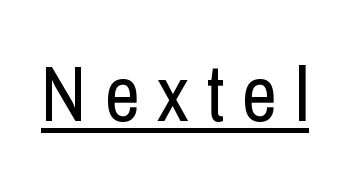
The image shows 77 px regular-weight, condensed sans-serif type, upright; set unusually wide letter spacing (+0.23 em), underlined; low stroke contrast and a medium x-height.
